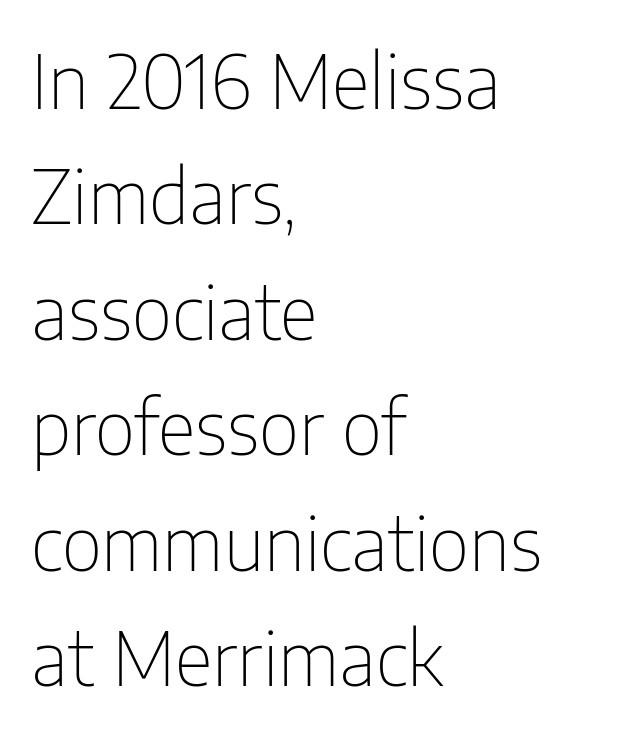
The image shows 75 px thin, condensed sans-serif type, upright; set left-aligned, normal line spacing (1.54x), normal letter spacing, not underlined; low stroke contrast and a medium x-height.
